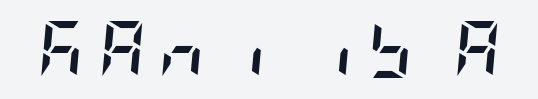
Q: Is the text bold? A: Yes.
Q: Is the text italic (slanted)? A: Yes, it leans right by about 5 degrees.
Q: Is the text underlined? A: No.
Q: Is the spacing between letters normal or unusually wide? A: Unusually wide.
Q: Width (condensed, normal, or wide)? A: Condensed.
Q: Stroke contrast? A: Low.
Q: x-height? A: Large.
